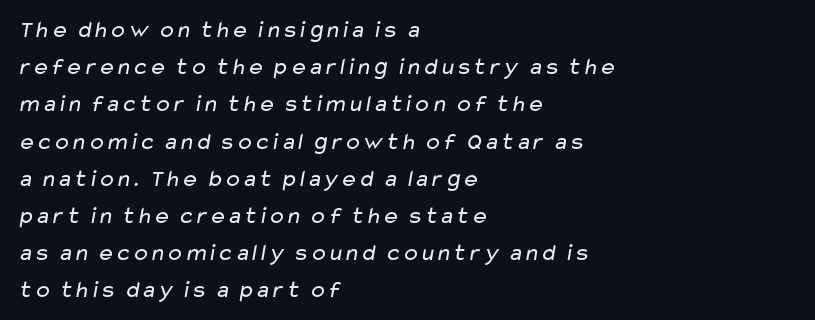
{"bold": "no", "underline": "no", "align": "left", "line_spacing": "normal", "line_spacing_ratio": 1.55, "letter_spacing": "normal", "letter_spacing_em": 0.0, "glyph_px": 24}
